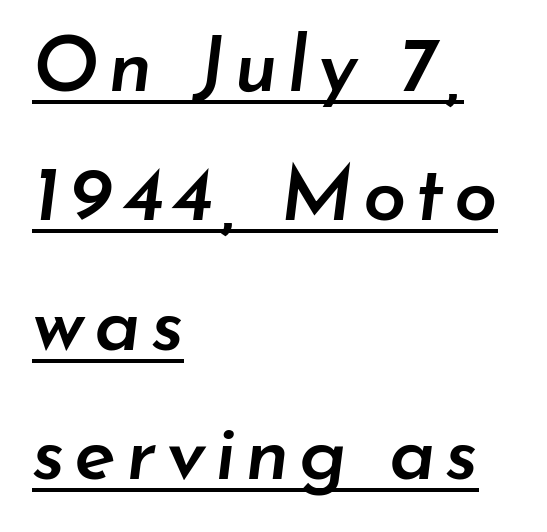
{"italic": "yes", "lean": "right", "slant_degrees": 7, "bold": "semi", "weight": "semibold", "width": "normal", "stroke_contrast": "low", "x_height": "small", "monospaced": "no", "underline": "yes", "align": "left", "line_spacing": "normal", "line_spacing_ratio": 1.66, "glyph_px": 78}
